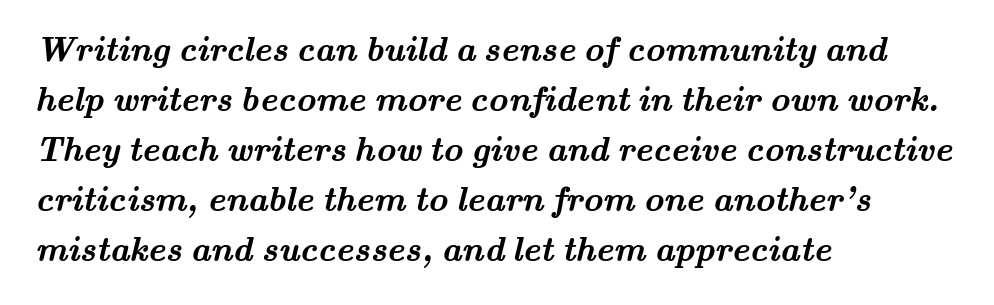
Q: Is the text bold? A: Yes.
Q: Is the typeface a serif or a sans-serif typeface? A: Serif.
Q: Is the text underlined? A: No.
Q: How is the paragraph aligned? A: Left-aligned.
Q: Is the spacing between letters normal or unusually wide? A: Normal.
Q: Is the spacing between lines tight, normal or loose? A: Normal.
Q: Width (condensed, normal, or wide)? A: Wide.
Q: Stroke contrast? A: Medium.
Q: x-height? A: Small.
Q: Monospaced? A: No.
